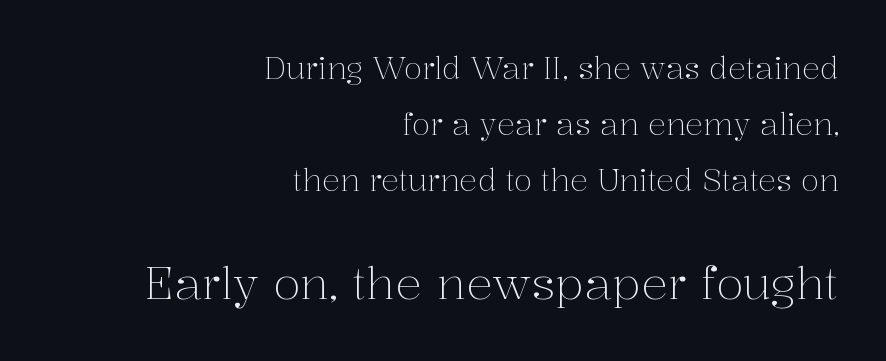
{"serif": "yes", "italic": "no", "bold": "no", "weight": "light", "width": "normal", "stroke_contrast": "medium", "x_height": "medium", "monospaced": "no", "underline": "no", "align": "right", "line_spacing_ratio": 1.87, "letter_spacing": "normal", "letter_spacing_em": 0.0, "larger_block": "second", "size_ratio": 1.5, "glyph_px": 45}
